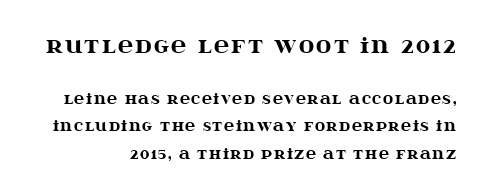
Heft: maximum for text — a bold. Typesetter's note — upper block bumped up in size, lower block left smaller. Line spacing here is loose. The area under the type is left untouched. The font's upright variant was chosen for this text.
